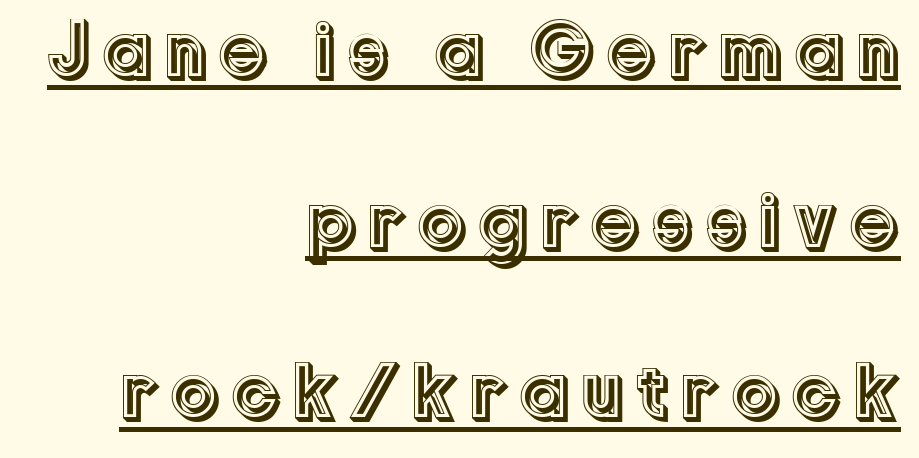
The image shows 79 px text type, upright; set right-aligned, loose line spacing (2.16x), underlined; a medium x-height.
